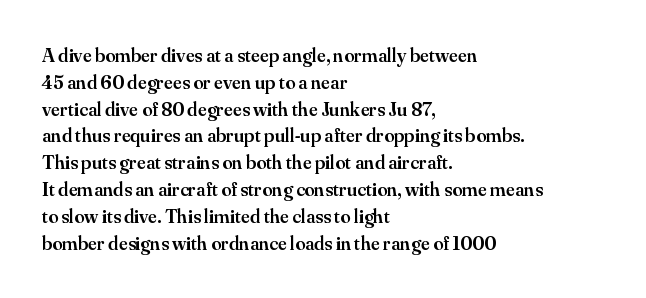
The image shows 20 px text type, upright; set left-aligned, normal line spacing (1.34x), normal letter spacing, not underlined.
